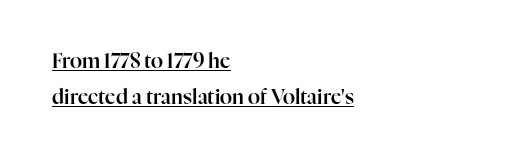
The image shows 20 px text type, upright; set left-aligned, line spacing 1.82x, normal letter spacing, underlined.
